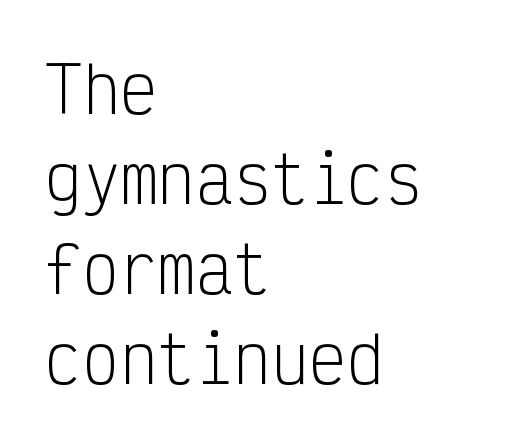
The image shows 63 px light, condensed sans-serif type, upright, monospaced; set left-aligned, normal line spacing (1.43x), normal letter spacing, not underlined; low stroke contrast and a medium x-height.
